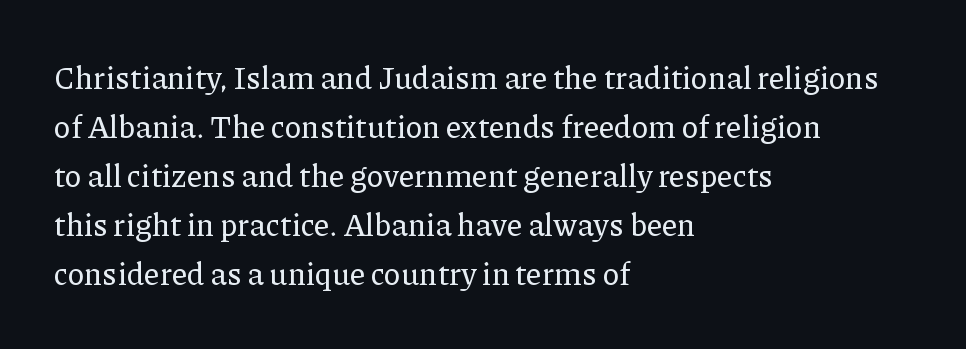
Has an underline been added? It has not. In terms of posture, this sample is upright. A typesetter would call this proportional, since set widths differ per character. The passage shown stacks its lines at a standard gap.
